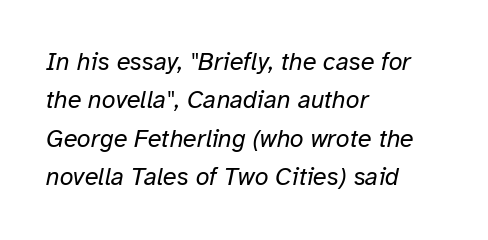
{"italic": "yes", "lean": "right", "slant_degrees": 12, "bold": "no", "underline": "no", "align": "left", "line_spacing": "normal", "line_spacing_ratio": 1.54, "letter_spacing": "normal", "letter_spacing_em": 0.0, "glyph_px": 25}
